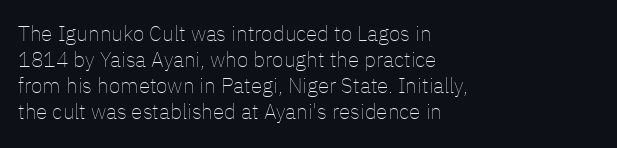
{"italic": "no", "bold": "no", "underline": "no", "align": "left", "line_spacing_ratio": 1.24, "letter_spacing": "normal", "letter_spacing_em": 0.0, "glyph_px": 21}
